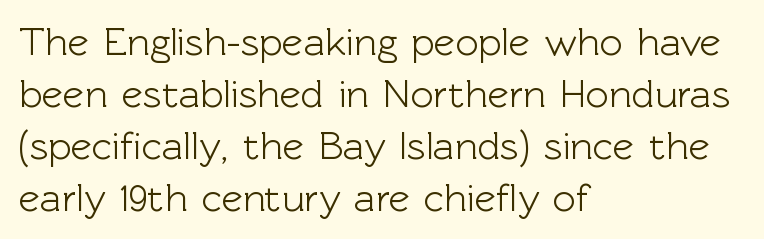
{"serif": "no", "italic": "no", "width": "normal", "x_height": "medium", "monospaced": "no", "underline": "no", "align": "left", "line_spacing": "normal", "line_spacing_ratio": 1.3, "letter_spacing": "normal", "letter_spacing_em": 0.0, "glyph_px": 40}
